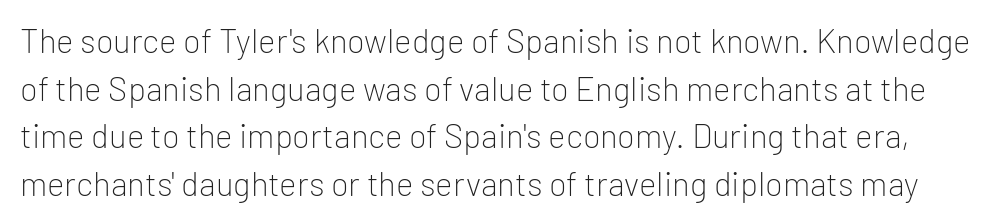
The glyphs are unaccompanied by any horizontal stroke below them. Weight: in the light-to-regular range. Every character sits straight up, as roman type does. Are there feet on the stems? There aren't — it's a sans. A typesetter would call this proportional, since set widths differ per character. The gaps between neighbouring characters are ordinary and unremarkable.
